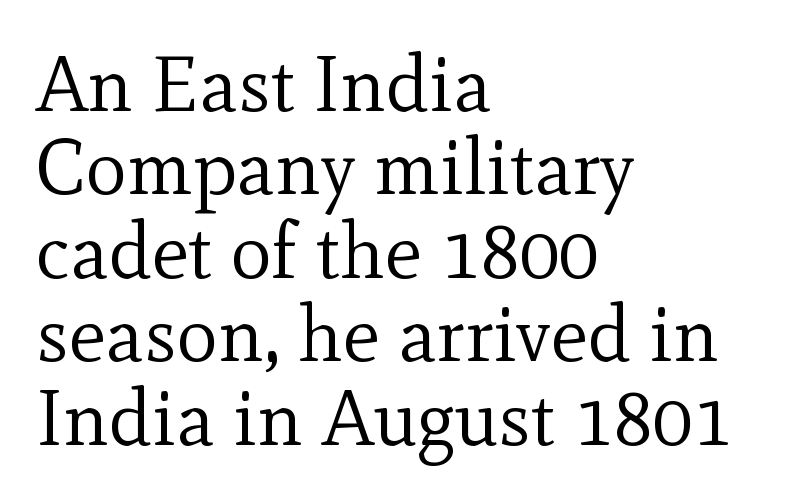
{"serif": "yes", "italic": "no", "bold": "no", "weight": "regular", "width": "normal", "x_height": "small", "monospaced": "no", "underline": "no", "align": "left", "line_spacing": "tight", "line_spacing_ratio": 1.07, "letter_spacing": "normal", "letter_spacing_em": 0.0, "glyph_px": 78}
